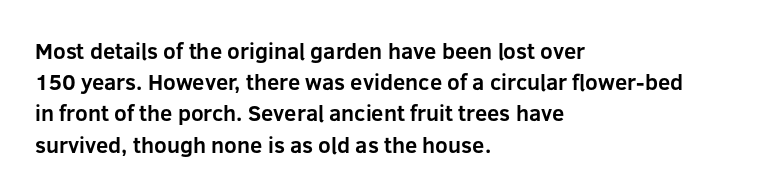
Q: Is the text bold? A: Yes.
Q: Is the text italic (slanted)? A: No, it is upright.
Q: Is the text underlined? A: No.
Q: How is the paragraph aligned? A: Left-aligned.
Q: Is the spacing between letters normal or unusually wide? A: Normal.
Q: Is the spacing between lines tight, normal or loose? A: Normal.
